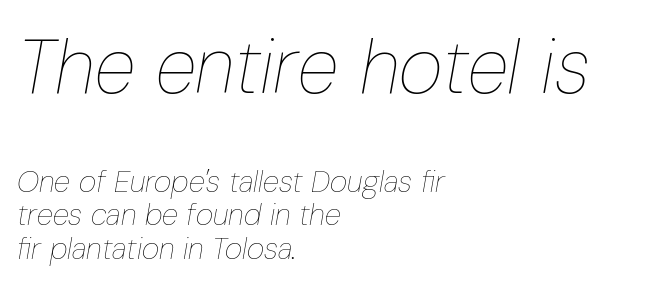
A typesetter would call this zero additional tracking. The lines are packed closely together with very little leading. No letter is thick-stroked: the sample isn't bold. A student would call this left alignment; a typographer would say flush left, rag right. You could not count columns in this text — the font is proportionally spaced. Here the first block reads like a headline and the second like body copy.
